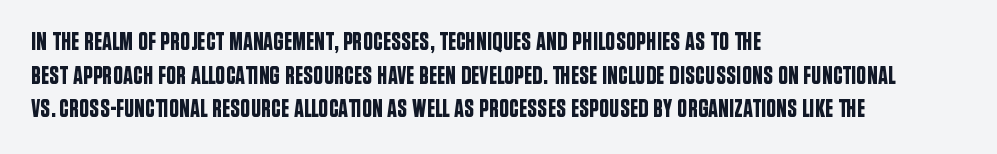
{"italic": "no", "underline": "no", "align": "left", "line_spacing": "normal", "line_spacing_ratio": 1.35, "letter_spacing": "normal", "letter_spacing_em": 0.0, "glyph_px": 25}
